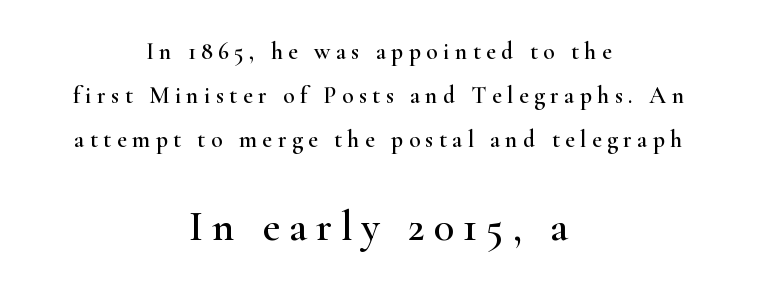
{"serif": "yes", "italic": "no", "width": "wide", "stroke_contrast": "high", "x_height": "small", "monospaced": "no", "underline": "no", "align": "center", "line_spacing_ratio": 1.83, "letter_spacing": "wide", "letter_spacing_em": 0.22, "larger_block": "second", "size_ratio": 1.75, "glyph_px": 42}
